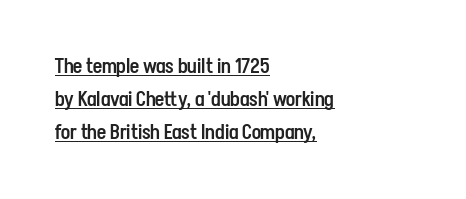
The image shows 20 px text type, upright; set left-aligned, normal line spacing (1.66x), normal letter spacing, underlined.
